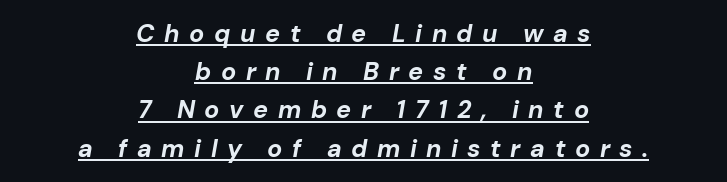
The image shows 25 px bold type, italic (leaning right); set centered, normal line spacing (1.53x), unusually wide letter spacing (+0.38 em), underlined.
